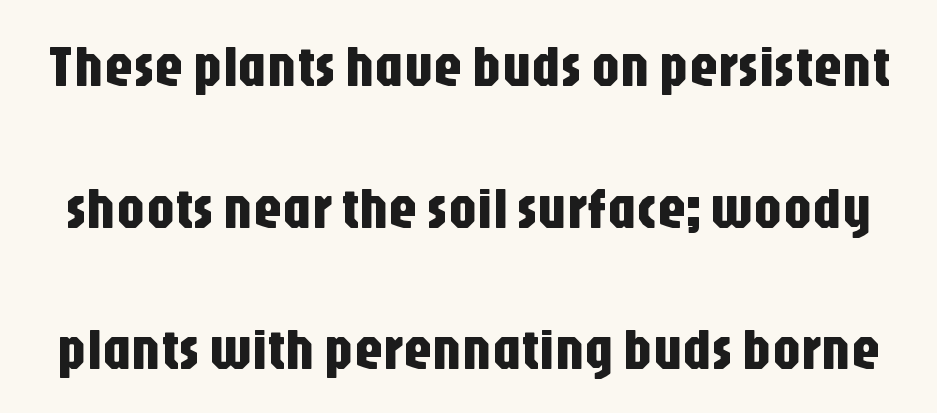
{"serif": "no", "italic": "no", "width": "condensed", "stroke_contrast": "low", "x_height": "large", "monospaced": "no", "underline": "no", "line_spacing": "loose", "line_spacing_ratio": 2.44, "letter_spacing": "normal", "letter_spacing_em": 0.0, "glyph_px": 58}
